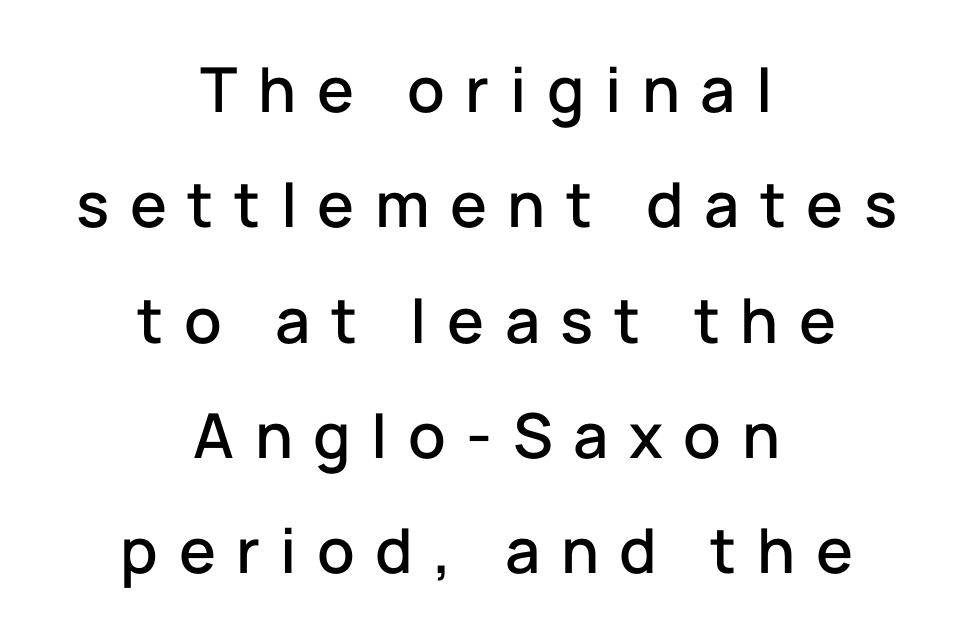
The image shows 62 px sans-serif type, upright; set centered, line spacing 1.86x, unusually wide letter spacing (+0.33 em), not underlined; low stroke contrast and a medium x-height.
